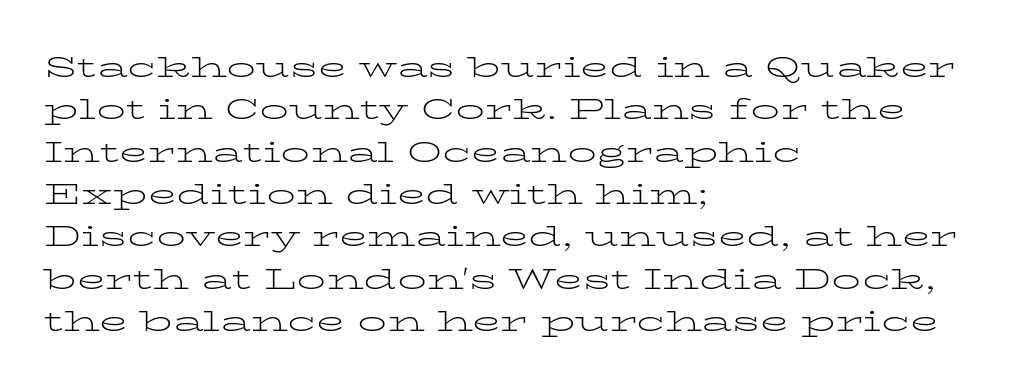
Q: Is the text bold? A: No.
Q: Is the text italic (slanted)? A: No, it is upright.
Q: Is the typeface a serif or a sans-serif typeface? A: Serif.
Q: Is the text underlined? A: No.
Q: How is the paragraph aligned? A: Left-aligned.
Q: Is the spacing between letters normal or unusually wide? A: Normal.
Q: Is the spacing between lines tight, normal or loose? A: Normal.
Q: Width (condensed, normal, or wide)? A: Wide.
Q: Stroke contrast? A: Low.
Q: x-height? A: Medium.
Q: Monospaced? A: No.
